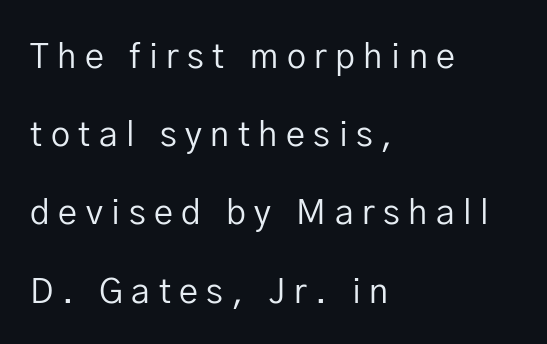
{"serif": "no", "italic": "no", "bold": "no", "weight": "regular", "width": "normal", "stroke_contrast": "low", "x_height": "medium", "monospaced": "no", "underline": "no", "align": "left", "line_spacing": "loose", "line_spacing_ratio": 2.3, "letter_spacing": "wide", "letter_spacing_em": 0.25, "glyph_px": 34}
